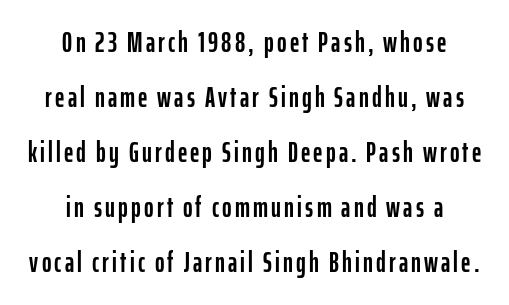
These lines are composed in type without serifs. Here the designer chose a conventional face with non-uniform glyph widths. Teacher's note: observe the equal gaps on both sides — that is centered alignment. Rendered with straight, roman letterforms. No word sits above an underline. Quick note: interline space is abundant.
